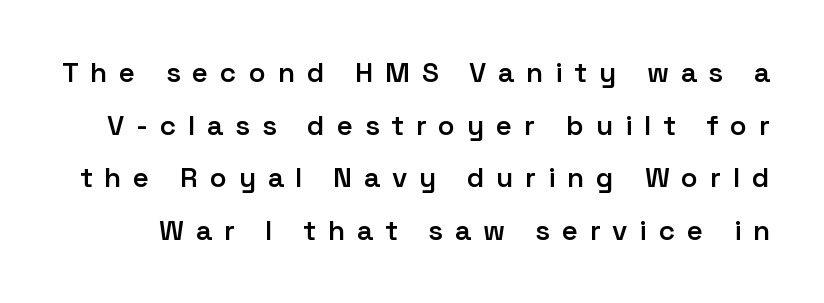
On the weight axis this lands at semibold, roughly 600. The face used here is proportionally spaced, like ordinary book or web type. Grotesque or geometric, the face here clearly has no serifs. Ordinary non-slanted type is in use. The letterforms stand isolated, each surrounded by extra space. Decoration check: the copy has no underline.
